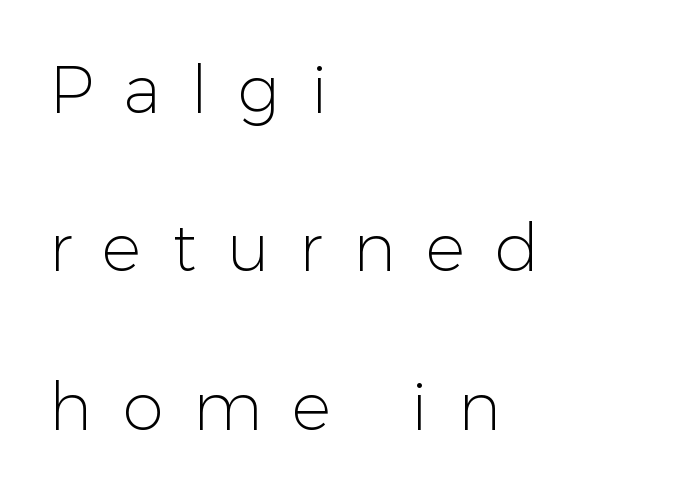
The font sits on the lighter half of the weight spectrum, regular included. Here the designer chose a conventional face with non-uniform glyph widths. Words appear elongated and porous because spacing is wide. If you drew a ruler down the left edge, every line would touch it.
